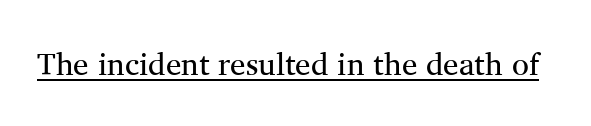
{"serif": "yes", "italic": "no", "bold": "no", "weight": "regular", "width": "normal", "stroke_contrast": "medium", "x_height": "medium", "monospaced": "no", "underline": "yes", "letter_spacing": "normal", "letter_spacing_em": 0.0, "glyph_px": 31}
